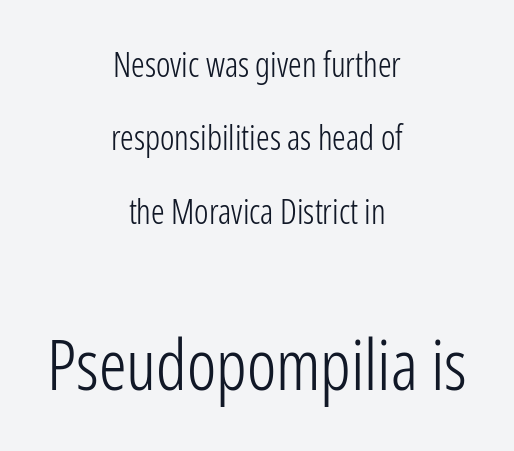
If you drew a line through each stem, it would be perfectly vertical. How would I describe the line gaps? Wide and relaxed. This sample is center-justified, so both line endings float freely. The type is set solid horizontally, with unmodified tracking. A sans-serif font was chosen for this passage.
